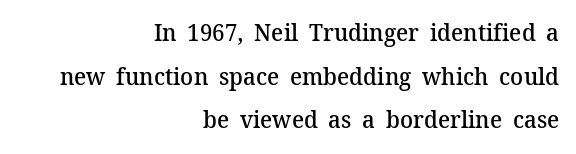
{"italic": "no", "bold": "semi", "underline": "no", "align": "right", "line_spacing_ratio": 1.82, "letter_spacing": "normal", "letter_spacing_em": 0.0, "glyph_px": 24}
